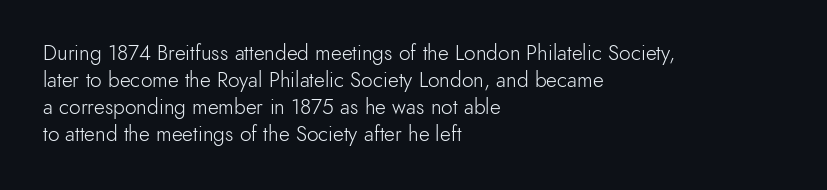
The image shows 21 px text type, upright; set left-aligned, normal line spacing (1.29x), normal letter spacing, not underlined.
